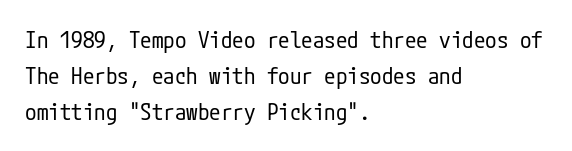
The foot of each line stays bare and open. It's the straight-up-and-down kind of type. The gaps between neighbouring characters are ordinary and unremarkable. A normal amount of white space separates one row of letters from the next. Typeset ragged right — the left edge is the straight one. Is the stroke heavy? The answer is a plain regular-or-lighter.
